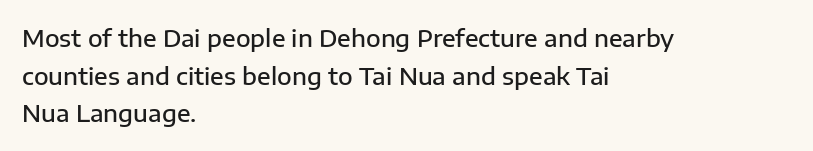
{"italic": "no", "bold": "semi", "underline": "no", "align": "left", "line_spacing": "normal", "line_spacing_ratio": 1.57, "letter_spacing": "normal", "letter_spacing_em": 0.0, "glyph_px": 24}
